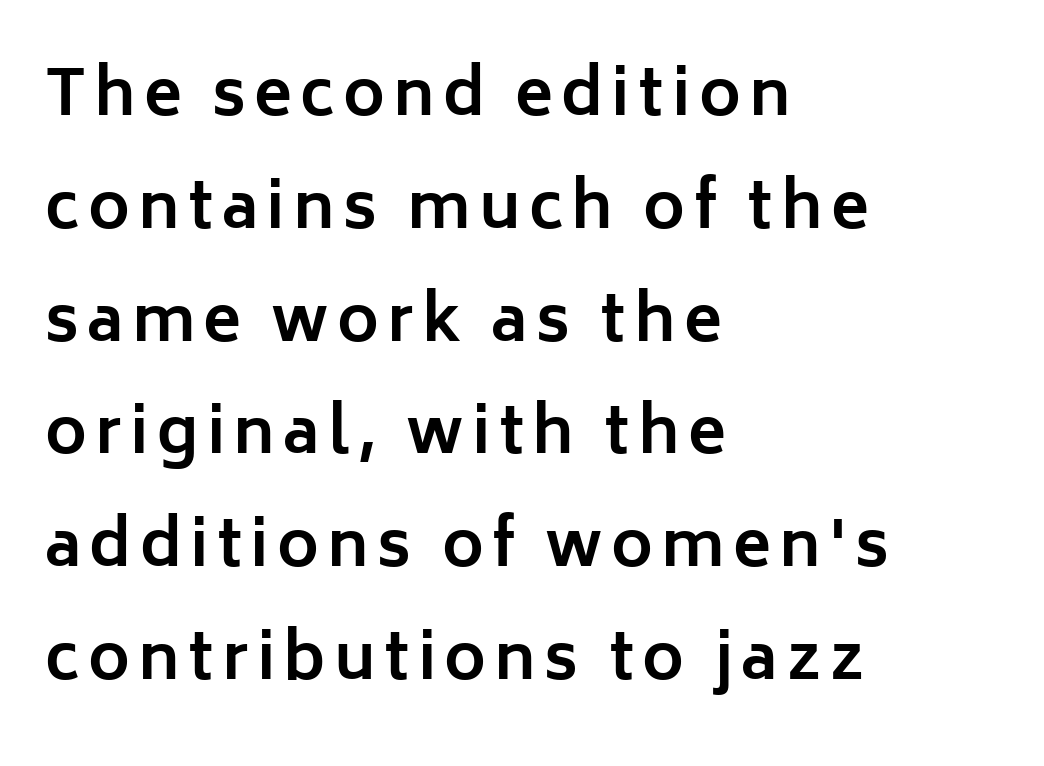
Q: Is the text bold? A: Yes.
Q: Is the text italic (slanted)? A: No, it is upright.
Q: Is the typeface a serif or a sans-serif typeface? A: Sans-serif.
Q: Is the text underlined? A: No.
Q: How is the paragraph aligned? A: Left-aligned.
Q: Width (condensed, normal, or wide)? A: Normal.
Q: Stroke contrast? A: Low.
Q: x-height? A: Medium.
Q: Monospaced? A: No.
